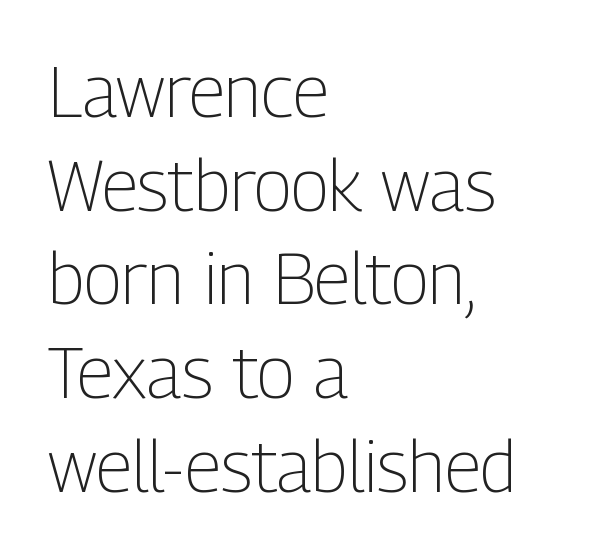
Q: Is the text bold? A: No.
Q: Is the text italic (slanted)? A: No, it is upright.
Q: Is the typeface a serif or a sans-serif typeface? A: Sans-serif.
Q: Is the text underlined? A: No.
Q: How is the paragraph aligned? A: Left-aligned.
Q: Is the spacing between letters normal or unusually wide? A: Normal.
Q: Is the spacing between lines tight, normal or loose? A: Normal.
Q: Width (condensed, normal, or wide)? A: Condensed.
Q: Stroke contrast? A: Low.
Q: x-height? A: Medium.
Q: Monospaced? A: No.
